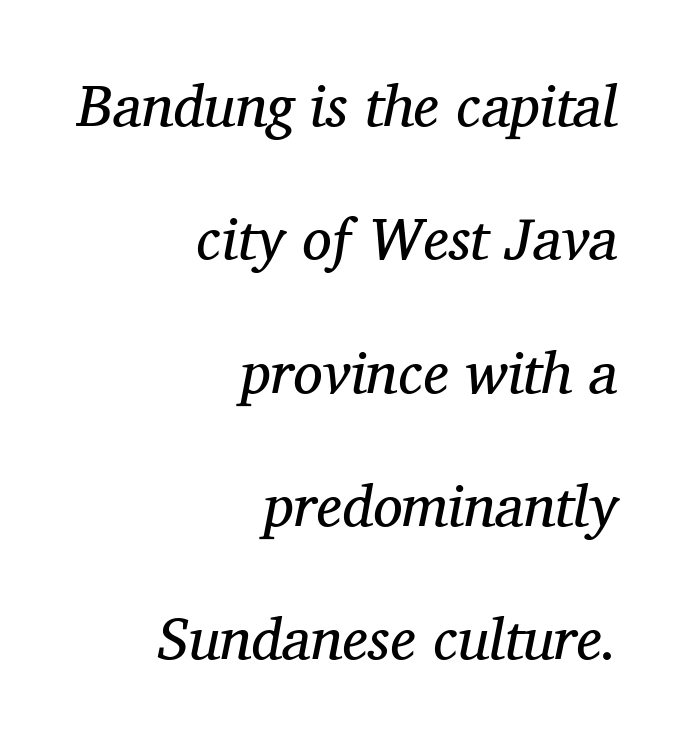
Q: Is the text bold? A: No.
Q: Is the text italic (slanted)? A: Yes, it leans right by about 11 degrees.
Q: Is the typeface a serif or a sans-serif typeface? A: Serif.
Q: Is the text underlined? A: No.
Q: How is the paragraph aligned? A: Right-aligned.
Q: Is the spacing between letters normal or unusually wide? A: Normal.
Q: Is the spacing between lines tight, normal or loose? A: Loose.
Q: Width (condensed, normal, or wide)? A: Normal.
Q: Stroke contrast? A: Medium.
Q: x-height? A: Medium.
Q: Monospaced? A: No.
